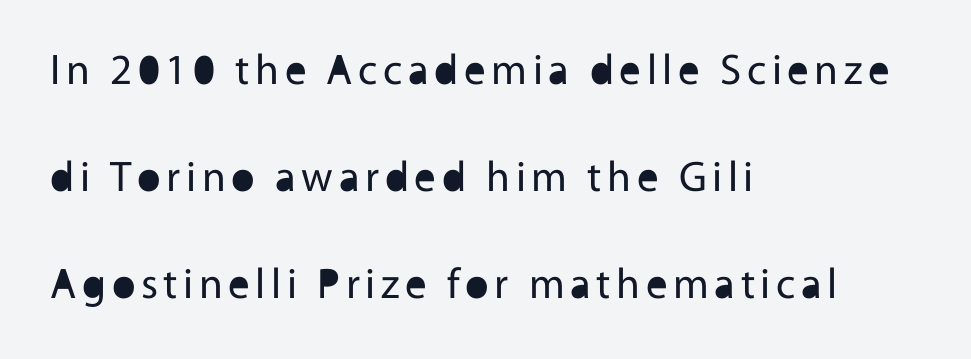
Q: Is the text bold? A: No.
Q: Is the text italic (slanted)? A: No, it is upright.
Q: Is the typeface a serif or a sans-serif typeface? A: Sans-serif.
Q: Is the text underlined? A: No.
Q: How is the paragraph aligned? A: Left-aligned.
Q: Is the spacing between lines tight, normal or loose? A: Loose.
Q: Width (condensed, normal, or wide)? A: Normal.
Q: x-height? A: Medium.
Q: Monospaced? A: No.
